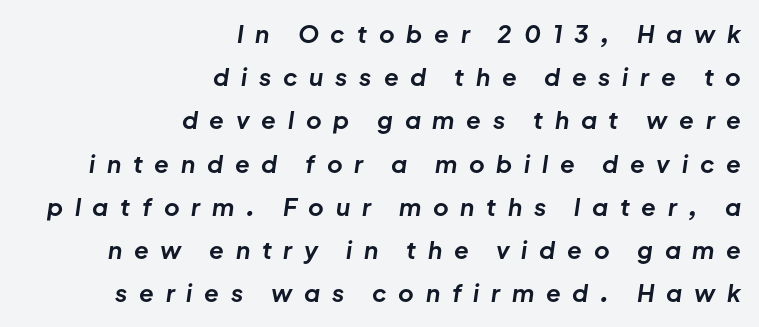
Does extra space separate the letters? Yes, quite a lot of it. Glance below the letters and you will spot only blank space. Typeset ragged left — the right edge is the straight one. Every letter is thick-stroked: bold, no question.
